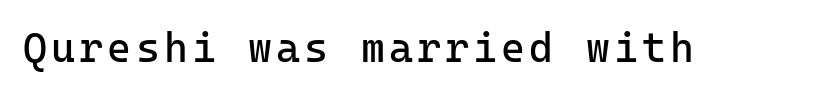
Do the characters align in a grid? Yes, the font is monospaced. Vertical strokes here are truly vertical. These glyphs show unthickened strokes, regular width or finer. Check the space under the baseline: it is left empty. Nothing sits at the stroke ends, so this counts as sans-serif.
